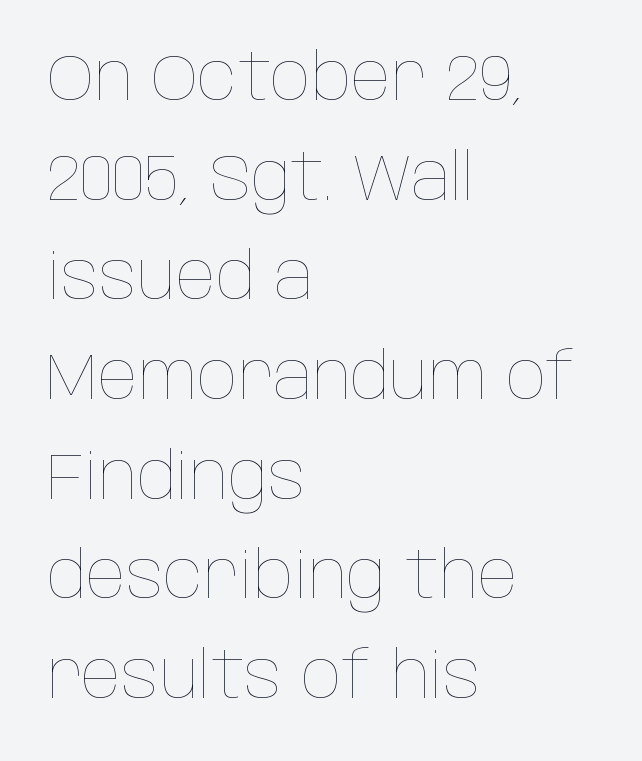
Nothing heavy about these letters — not bold at all. Quick note: underline off. Note the varied advance widths — an 'i' is clearly narrower than an 'm'. Characters follow at the spacing the type designer built in. The passage shown stacks its lines at a standard gap.
